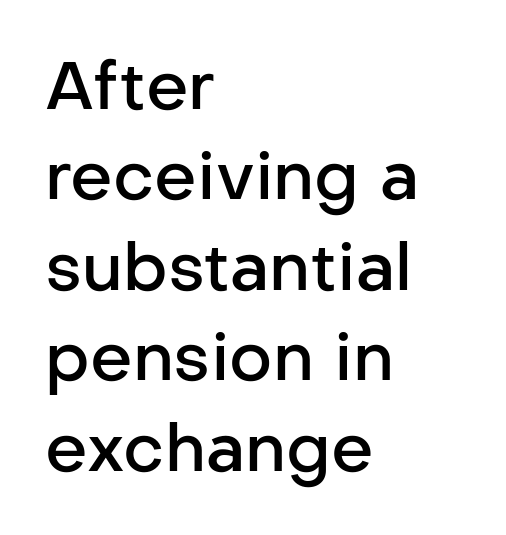
{"serif": "no", "italic": "no", "bold": "semi", "weight": "semibold", "width": "normal", "stroke_contrast": "low", "x_height": "medium", "monospaced": "no", "underline": "no", "align": "left", "line_spacing": "normal", "line_spacing_ratio": 1.35, "letter_spacing": "normal", "letter_spacing_em": 0.0, "glyph_px": 67}
